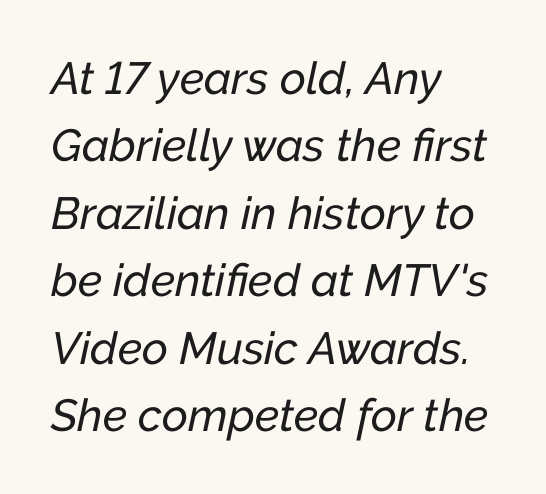
Q: Is the text italic (slanted)? A: Yes, it leans right by about 12 degrees.
Q: Is the text underlined? A: No.
Q: How is the paragraph aligned? A: Left-aligned.
Q: Is the spacing between letters normal or unusually wide? A: Normal.
Q: Is the spacing between lines tight, normal or loose? A: Normal.
Q: Width (condensed, normal, or wide)? A: Normal.
Q: Stroke contrast? A: Low.
Q: x-height? A: Medium.
Q: Monospaced? A: No.
